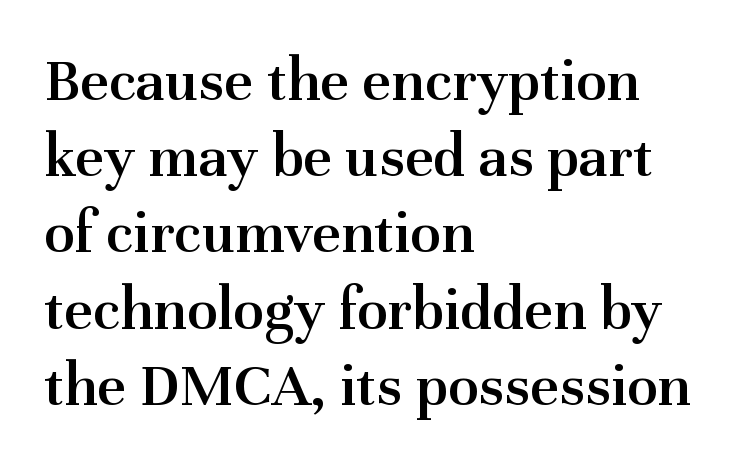
The gaps between neighbouring characters are ordinary and unremarkable. The letters carry serifs — small finishing strokes at the ends of their stems. A bare baseline throughout the passage. The letters stand straight up with perfectly vertical stems.
